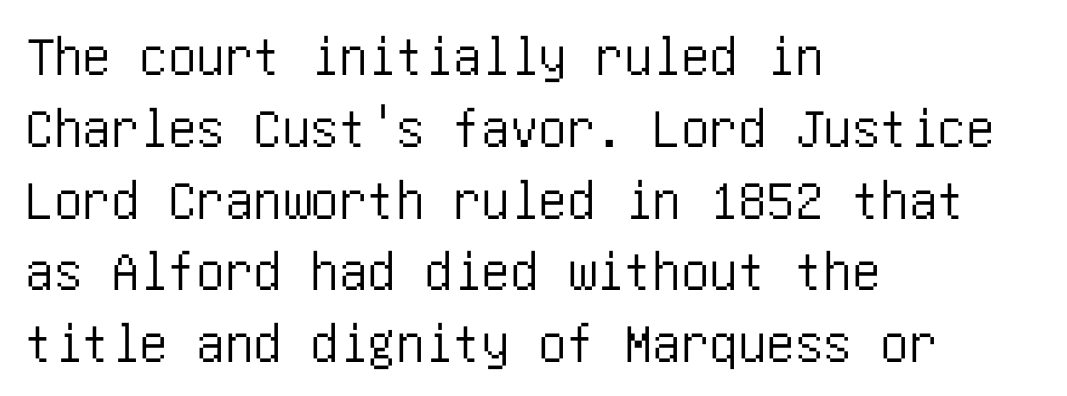
The image shows 57 px condensed sans-serif type, upright; set left-aligned, normal line spacing (1.26x), normal letter spacing, not underlined; low stroke contrast and a large x-height.
